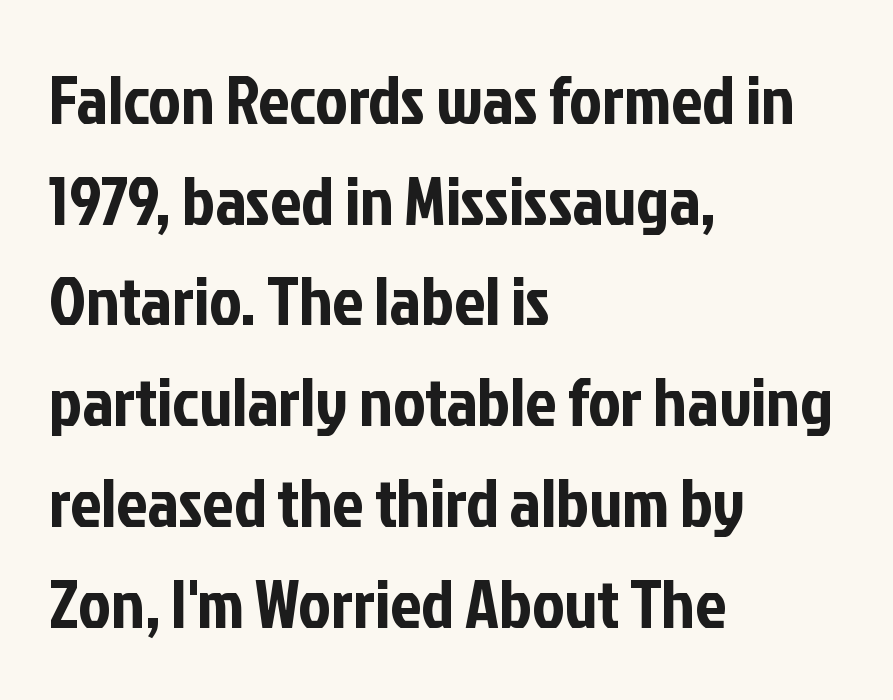
{"serif": "no", "italic": "no", "width": "condensed", "stroke_contrast": "low", "x_height": "medium", "monospaced": "no", "underline": "no", "align": "left", "line_spacing": "normal", "line_spacing_ratio": 1.46, "letter_spacing": "normal", "letter_spacing_em": 0.0, "glyph_px": 69}
